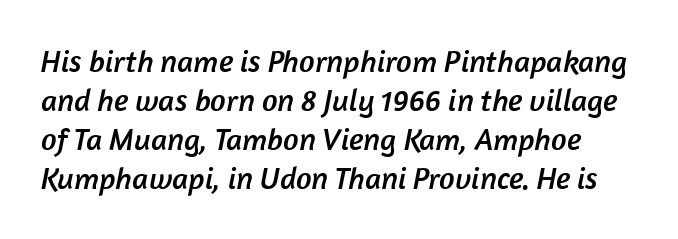
The image shows 31 px sans-serif type; set normal line spacing (1.26x), normal letter spacing, not underlined; low stroke contrast and a medium x-height.
